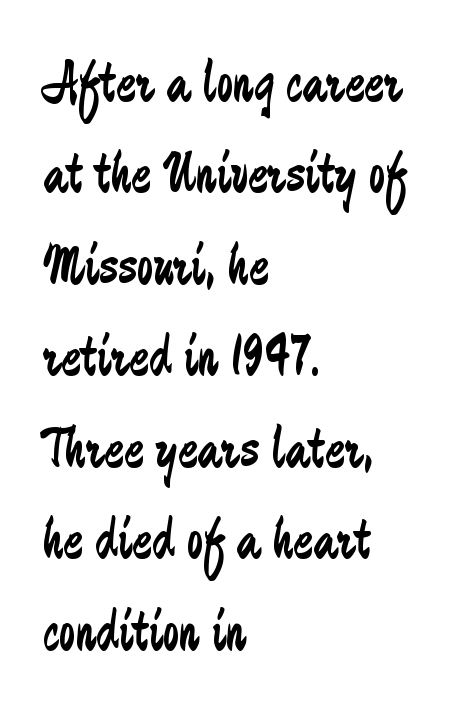
Q: Is the text bold? A: No.
Q: Is the text italic (slanted)? A: Yes.
Q: Is the typeface a serif or a sans-serif typeface? A: Sans-serif.
Q: Is the text underlined? A: No.
Q: How is the paragraph aligned? A: Left-aligned.
Q: Is the spacing between letters normal or unusually wide? A: Normal.
Q: Is the spacing between lines tight, normal or loose? A: Normal.
Q: Width (condensed, normal, or wide)? A: Condensed.
Q: Stroke contrast? A: Low.
Q: x-height? A: Small.
Q: Monospaced? A: No.
